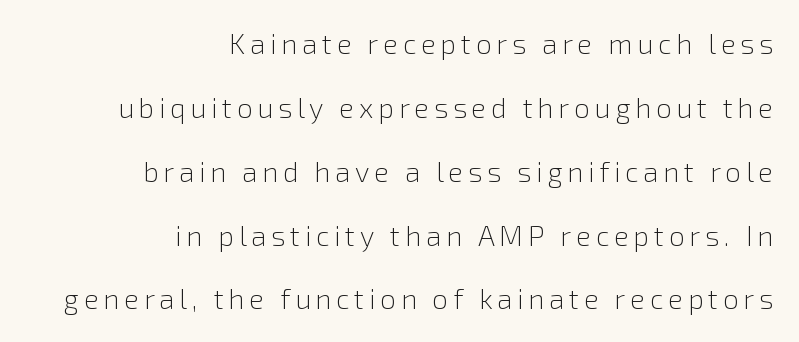
The image shows 28 px light sans-serif type, upright; set right-aligned, loose line spacing (2.28x), not underlined; a medium x-height.
